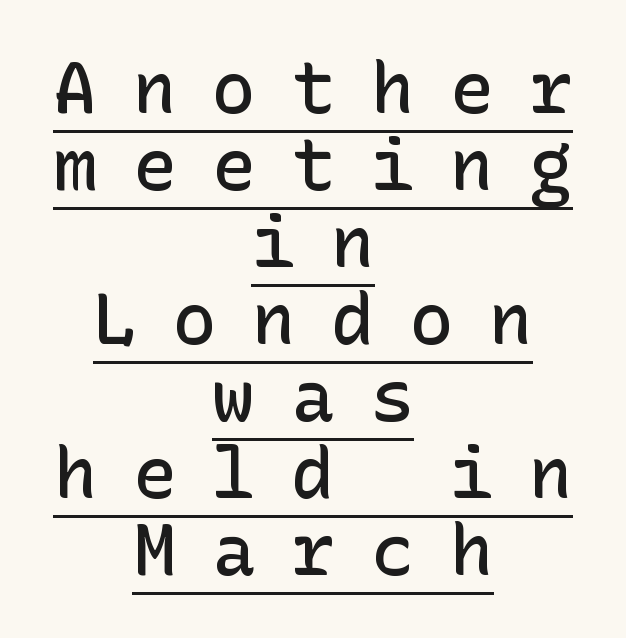
{"serif": "no", "italic": "no", "bold": "semi", "weight": "semibold", "width": "normal", "stroke_contrast": "low", "x_height": "medium", "underline": "yes", "align": "center", "line_spacing": "tight", "line_spacing_ratio": 1.07, "letter_spacing": "wide", "letter_spacing_em": 0.5, "glyph_px": 72}
